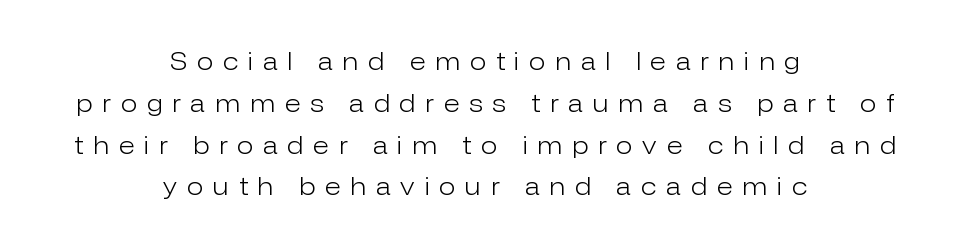
Q: Is the text bold? A: No.
Q: Is the text italic (slanted)? A: No, it is upright.
Q: Is the text underlined? A: No.
Q: How is the paragraph aligned? A: Centered.
Q: Is the spacing between letters normal or unusually wide? A: Unusually wide.
